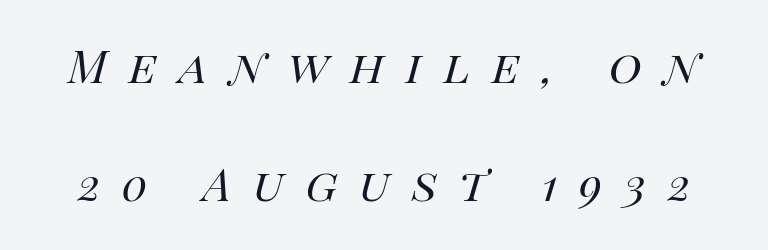
The image shows 56 px regular-weight type, italic (leaning right); set loose line spacing (2.11x), unusually wide letter spacing (+0.39 em), not underlined; high stroke contrast and a large x-height.
